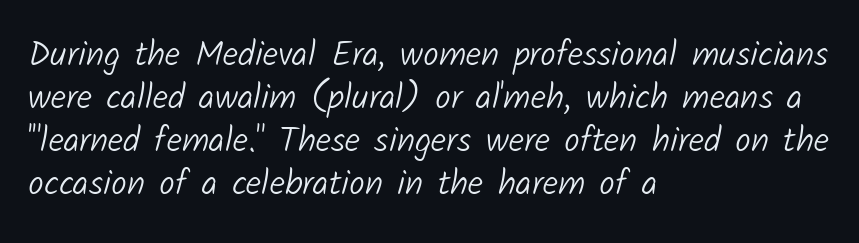
The rendering keeps characters at their native spacing. The face used here is proportionally spaced, like ordinary book or web type. Has an underline been added? It has not. The typeface has the unassuming heft of standard copy or less.
